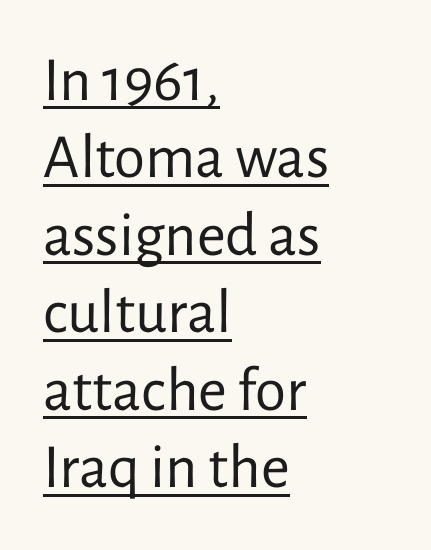
Q: Is the text bold? A: No.
Q: Is the text italic (slanted)? A: No, it is upright.
Q: Is the typeface a serif or a sans-serif typeface? A: Sans-serif.
Q: Is the text underlined? A: Yes.
Q: How is the paragraph aligned? A: Left-aligned.
Q: Is the spacing between letters normal or unusually wide? A: Normal.
Q: Width (condensed, normal, or wide)? A: Normal.
Q: Stroke contrast? A: Low.
Q: x-height? A: Medium.
Q: Monospaced? A: No.
